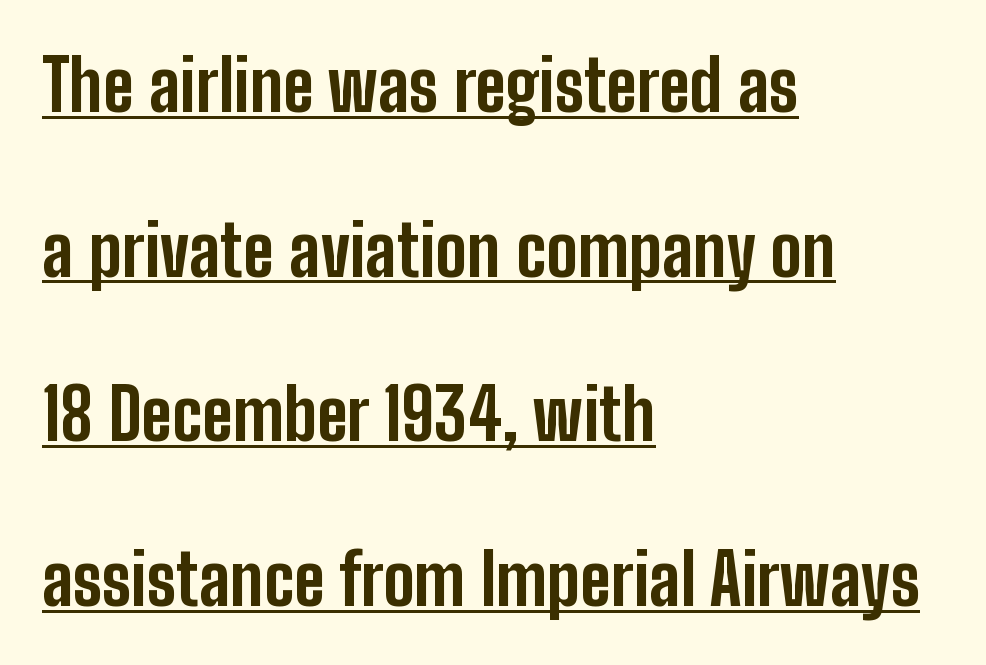
{"serif": "no", "italic": "no", "bold": "yes", "weight": "bold", "width": "condensed", "stroke_contrast": "low", "x_height": "medium", "monospaced": "no", "underline": "yes", "align": "left", "line_spacing": "loose", "line_spacing_ratio": 2.32, "letter_spacing": "normal", "letter_spacing_em": 0.0, "glyph_px": 71}
